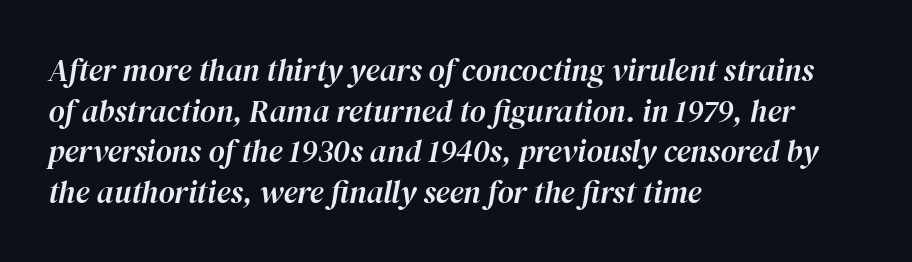
Q: Is the text italic (slanted)? A: Yes, it leans right by about 12 degrees.
Q: Is the text underlined? A: No.
Q: How is the paragraph aligned? A: Left-aligned.
Q: Is the spacing between letters normal or unusually wide? A: Normal.
Q: Is the spacing between lines tight, normal or loose? A: Normal.
Q: Width (condensed, normal, or wide)? A: Normal.
Q: Stroke contrast? A: High.
Q: x-height? A: Medium.
Q: Monospaced? A: No.
